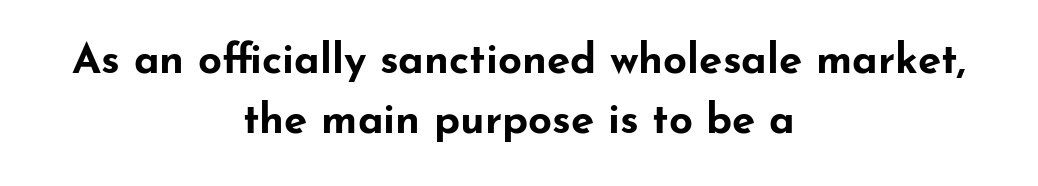
Q: Is the text bold? A: Yes.
Q: Is the text italic (slanted)? A: No, it is upright.
Q: Is the typeface a serif or a sans-serif typeface? A: Sans-serif.
Q: Is the text underlined? A: No.
Q: How is the paragraph aligned? A: Centered.
Q: Is the spacing between letters normal or unusually wide? A: Normal.
Q: Is the spacing between lines tight, normal or loose? A: Normal.
Q: Width (condensed, normal, or wide)? A: Wide.
Q: Stroke contrast? A: Low.
Q: x-height? A: Small.
Q: Monospaced? A: No.
